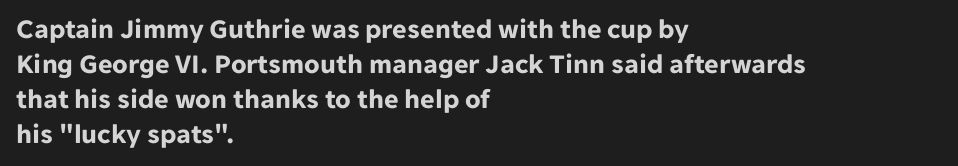
Every character sits straight up, as roman type does. Look at the stroke-to-counter ratio: heavy, a bold. Honestly, the letter spacing is just normal — you wouldn't notice it. How would I describe the line gaps? Plain and ordinary.
